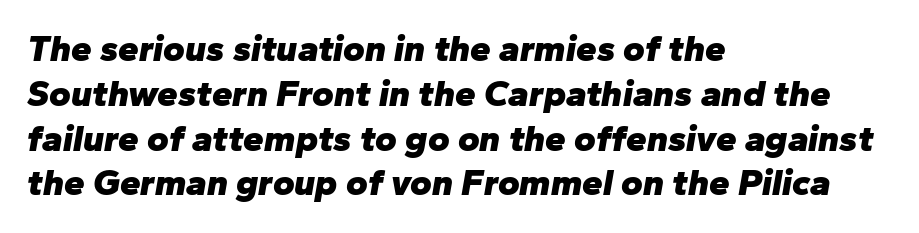
Q: Is the text bold? A: Yes.
Q: Is the text italic (slanted)? A: Yes, it leans right by about 10 degrees.
Q: Is the text underlined? A: No.
Q: How is the paragraph aligned? A: Left-aligned.
Q: Is the spacing between letters normal or unusually wide? A: Normal.
Q: Width (condensed, normal, or wide)? A: Normal.
Q: Stroke contrast? A: Low.
Q: x-height? A: Medium.
Q: Monospaced? A: No.
